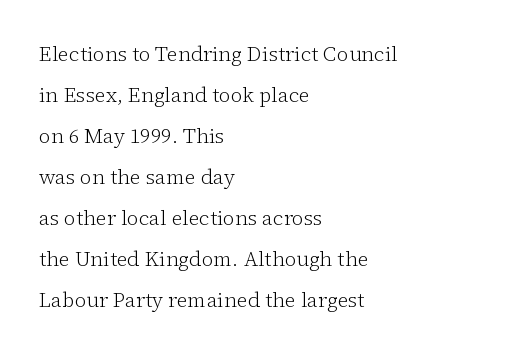
Q: Is the text bold? A: No.
Q: Is the text italic (slanted)? A: No, it is upright.
Q: Is the text underlined? A: No.
Q: How is the paragraph aligned? A: Left-aligned.
Q: Is the spacing between letters normal or unusually wide? A: Normal.
Q: Is the spacing between lines tight, normal or loose? A: Loose.
